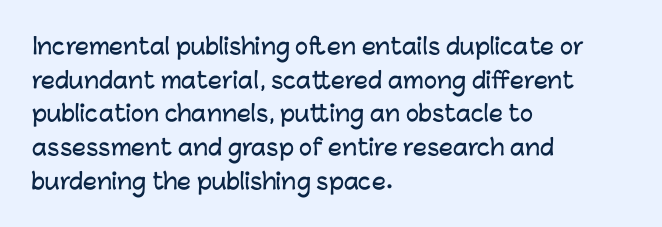
{"italic": "no", "underline": "no", "align": "left", "line_spacing": "normal", "line_spacing_ratio": 1.53, "letter_spacing": "normal", "letter_spacing_em": 0.0, "glyph_px": 22}
